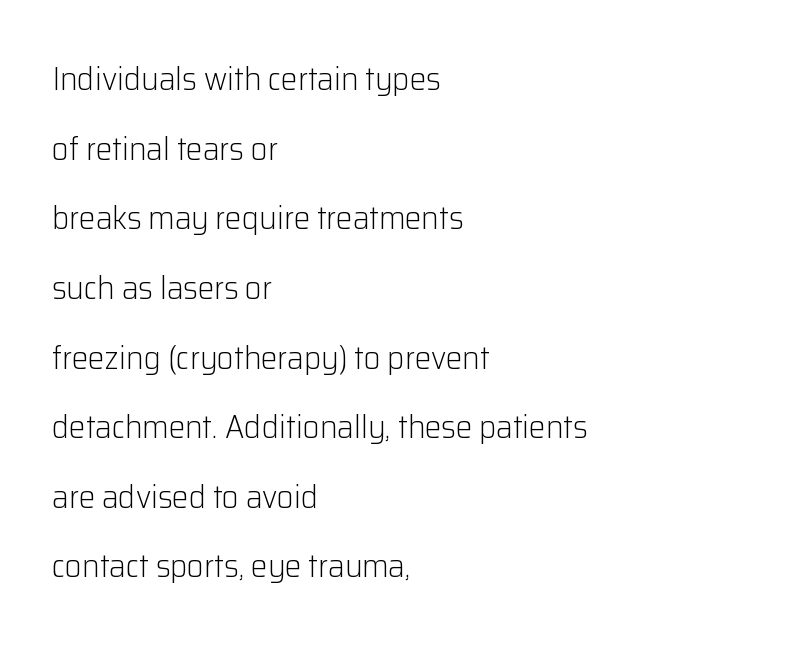
{"serif": "no", "italic": "no", "bold": "no", "weight": "light", "width": "normal", "stroke_contrast": "low", "x_height": "medium", "monospaced": "no", "underline": "no", "align": "left", "line_spacing": "loose", "line_spacing_ratio": 2.11, "letter_spacing": "normal", "letter_spacing_em": 0.0, "glyph_px": 33}
